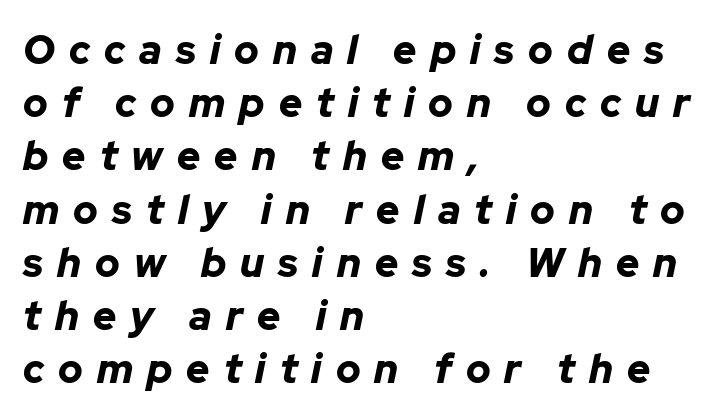
Spacing verdict: proportional, widths tailored to each character. Does the copy run flush right? No — it runs flush left. This sample keeps an unexceptional amount of space between lines. An italicized treatment has been applied to the whole sample. I'd describe the lettering as bold — thick and assertive. The line texture is sparse and dotted thanks to wide tracking.
